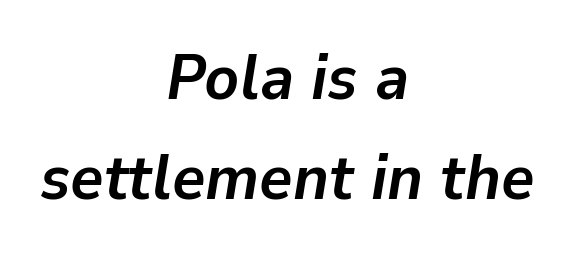
The image shows 64 px semibold type, italic (leaning right); set centered, normal line spacing (1.57x), normal letter spacing, not underlined; low stroke contrast and a medium x-height.
